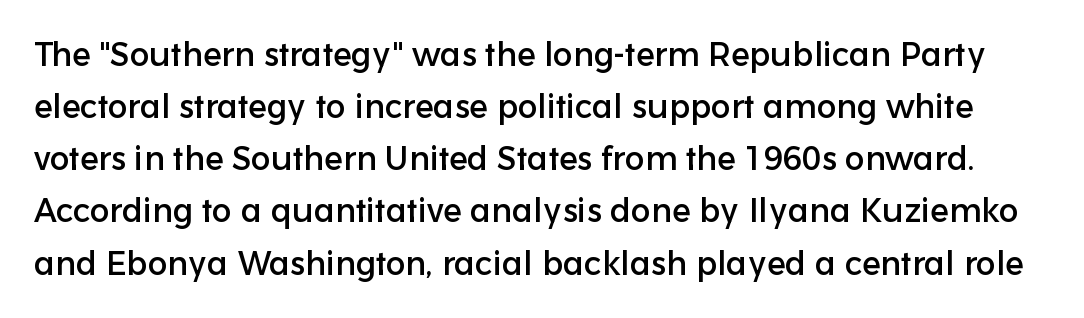
The image shows 33 px sans-serif type, upright; set normal line spacing (1.58x), normal letter spacing, not underlined; low stroke contrast and a medium x-height.
